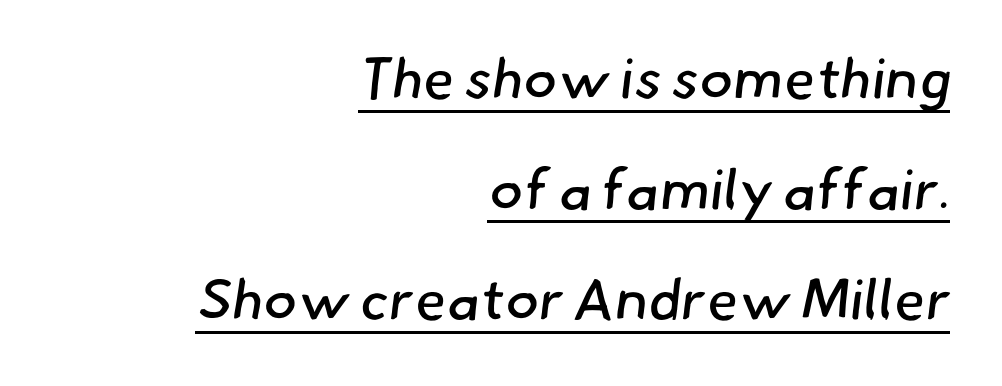
A typographer would call this underscored text. The line texture is even and compact thanks to regular tracking. Note the varied advance widths — an 'i' is clearly narrower than an 'm'. The compositor pushed each line to the right boundary. The designer went with a sans here, leaving each stem footless. These lines stand farther apart than default settings would place them.
